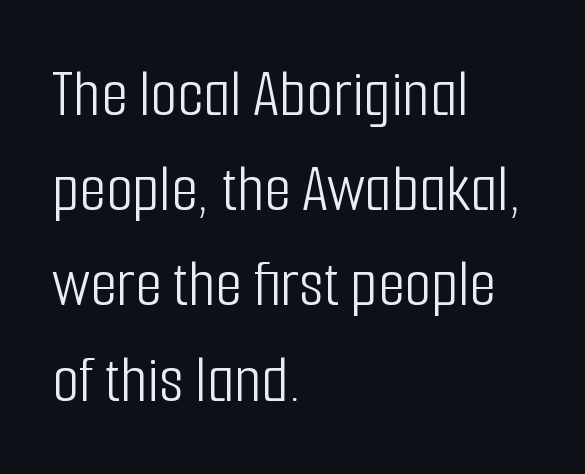
The image shows 69 px light, condensed sans-serif type, upright; set left-aligned, normal line spacing (1.38x), normal letter spacing, not underlined; low stroke contrast and a medium x-height.
